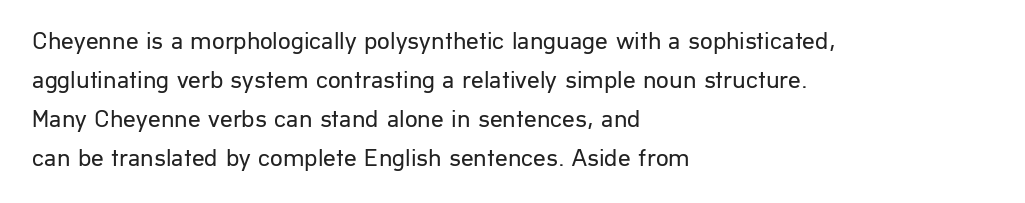
{"italic": "no", "bold": "no", "underline": "no", "align": "left", "line_spacing": "normal", "line_spacing_ratio": 1.56, "letter_spacing": "normal", "letter_spacing_em": 0.0, "glyph_px": 25}
